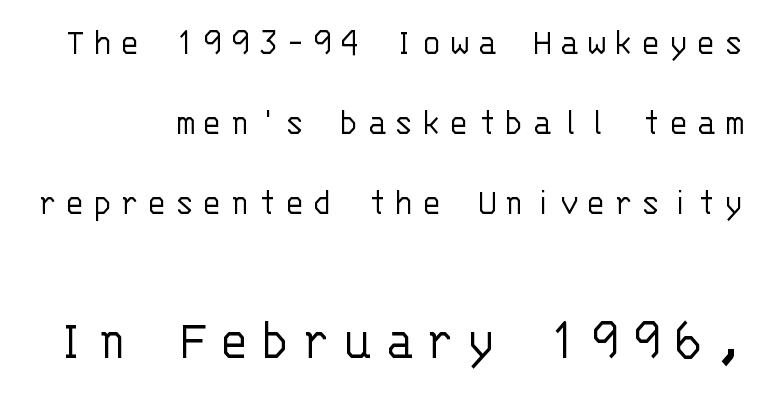
Q: Is the text bold? A: No.
Q: Is the text italic (slanted)? A: No, it is upright.
Q: Is the typeface a serif or a sans-serif typeface? A: Sans-serif.
Q: Is the text underlined? A: No.
Q: Is the spacing between letters normal or unusually wide? A: Unusually wide.
Q: Is the spacing between lines tight, normal or loose? A: Loose.
Q: Which block of text is set in a larger size, the first (top) or the second (bottom)? A: The second (bottom) one.
Q: Width (condensed, normal, or wide)? A: Normal.
Q: Stroke contrast? A: Low.
Q: x-height? A: Large.
Q: Monospaced? A: Yes.
